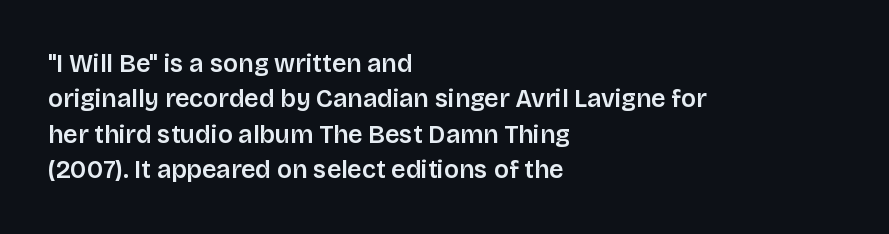
{"italic": "no", "underline": "no", "align": "left", "line_spacing": "normal", "line_spacing_ratio": 1.42, "letter_spacing": "normal", "letter_spacing_em": 0.0, "glyph_px": 25}
